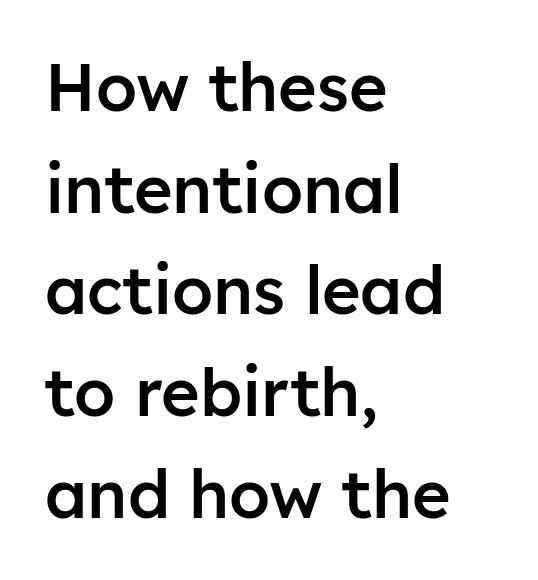
The image shows 66 px semibold sans-serif type, upright; set left-aligned, normal line spacing (1.54x), normal letter spacing, not underlined; low stroke contrast and a medium x-height.
